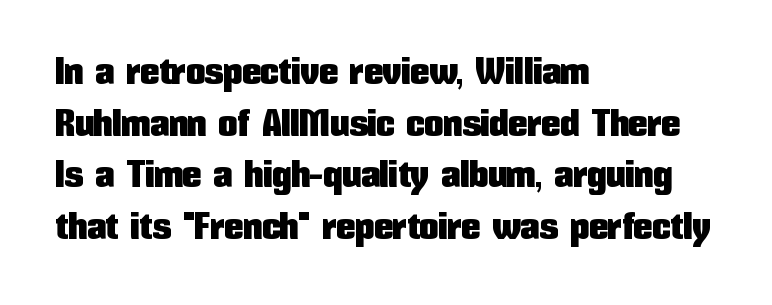
Q: Is the text italic (slanted)? A: No, it is upright.
Q: Is the typeface a serif or a sans-serif typeface? A: Sans-serif.
Q: Is the text underlined? A: No.
Q: How is the paragraph aligned? A: Left-aligned.
Q: Is the spacing between letters normal or unusually wide? A: Normal.
Q: Is the spacing between lines tight, normal or loose? A: Normal.
Q: Width (condensed, normal, or wide)? A: Condensed.
Q: Stroke contrast? A: Low.
Q: x-height? A: Medium.
Q: Monospaced? A: No.
